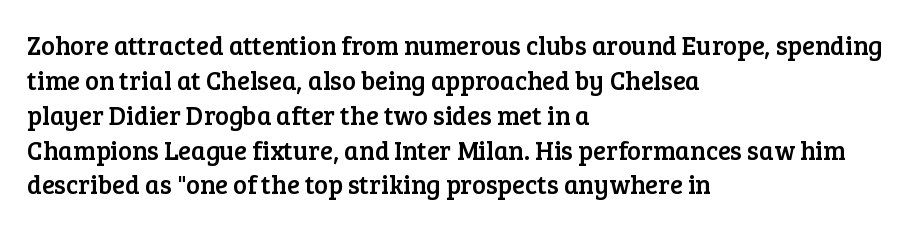
The image shows 26 px text type, upright; set left-aligned, normal line spacing (1.34x), normal letter spacing, not underlined.
